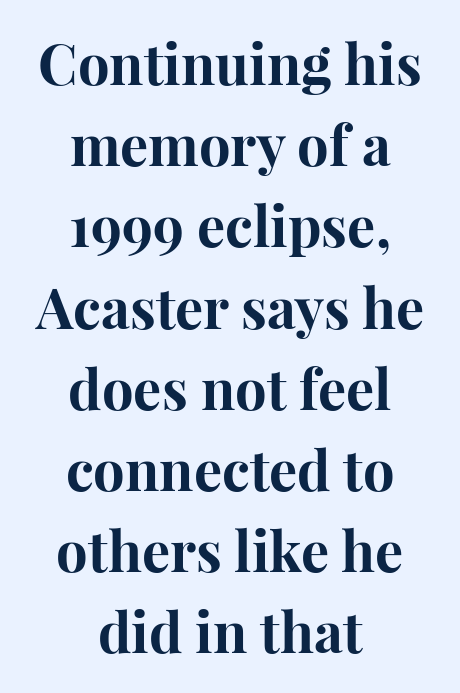
This rendering employs a face with finishing strokes, i.e., a serif. Line spacing here is normal. Here the designer chose a conventional face with non-uniform glyph widths. As a designer I'd log this as weight 700, bold.
